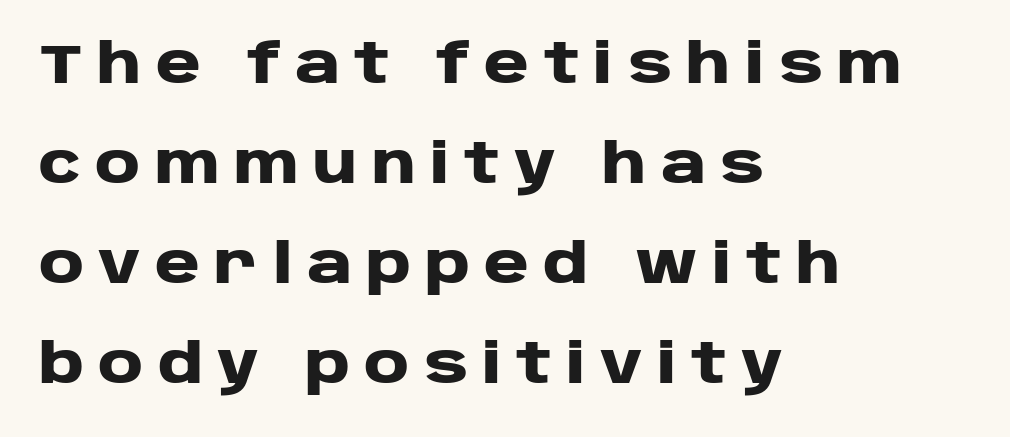
{"serif": "no", "italic": "no", "bold": "yes", "weight": "heavy", "width": "wide", "stroke_contrast": "low", "x_height": "large", "monospaced": "no", "underline": "no", "align": "left", "line_spacing_ratio": 1.82, "letter_spacing": "wide", "letter_spacing_em": 0.26, "glyph_px": 55}
